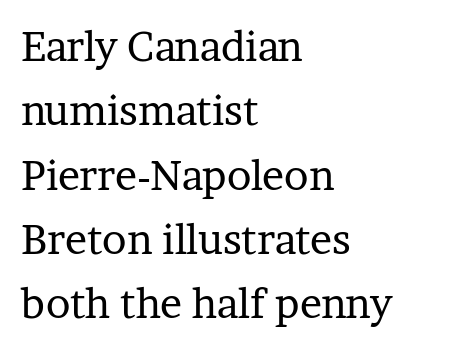
The image shows 41 px regular-weight serif type, upright; set left-aligned, normal line spacing (1.57x), normal letter spacing, not underlined; low stroke contrast and a medium x-height.
